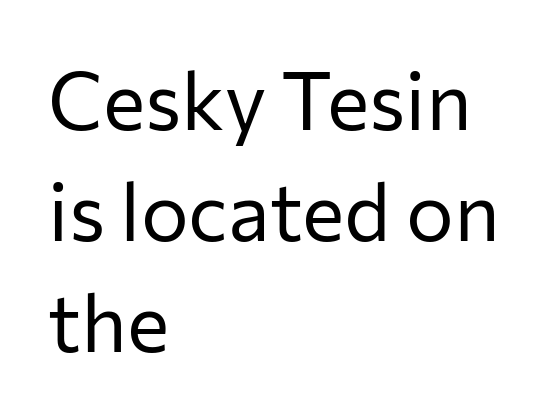
The image shows 80 px regular-weight sans-serif type, upright; set left-aligned, normal line spacing (1.39x), normal letter spacing, not underlined; low stroke contrast and a medium x-height.
